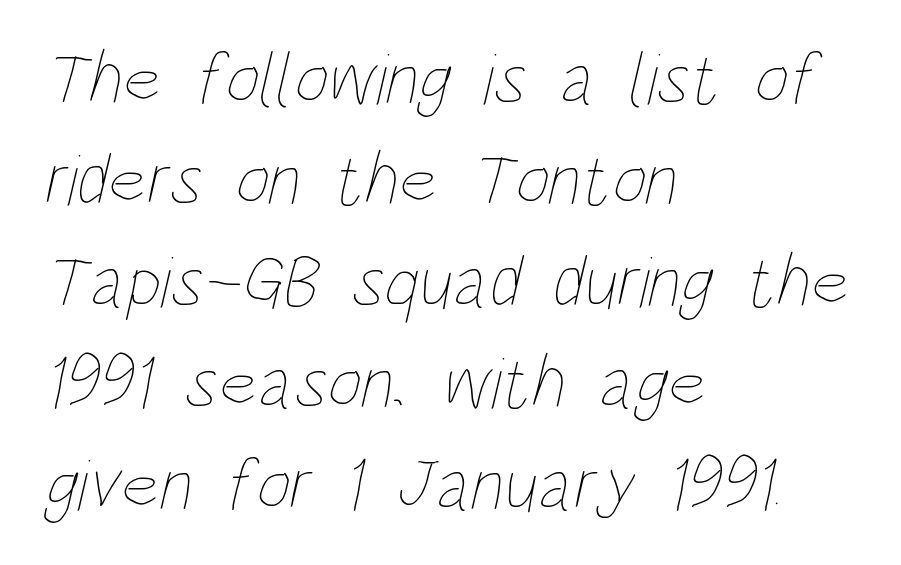
{"bold": "no", "weight": "thin", "width": "condensed", "stroke_contrast": "low", "x_height": "large", "monospaced": "no", "underline": "no", "align": "left", "line_spacing": "normal", "line_spacing_ratio": 1.37, "letter_spacing": "normal", "letter_spacing_em": 0.0, "glyph_px": 74}
